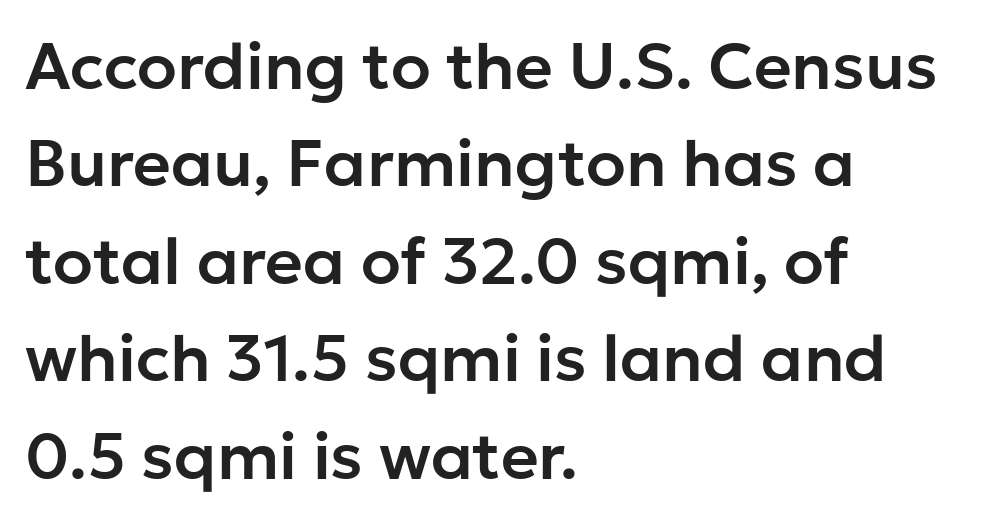
Q: Is the text italic (slanted)? A: No, it is upright.
Q: Is the typeface a serif or a sans-serif typeface? A: Sans-serif.
Q: Is the text underlined? A: No.
Q: How is the paragraph aligned? A: Left-aligned.
Q: Is the spacing between letters normal or unusually wide? A: Normal.
Q: Is the spacing between lines tight, normal or loose? A: Normal.
Q: Width (condensed, normal, or wide)? A: Normal.
Q: Stroke contrast? A: Low.
Q: x-height? A: Medium.
Q: Monospaced? A: No.
